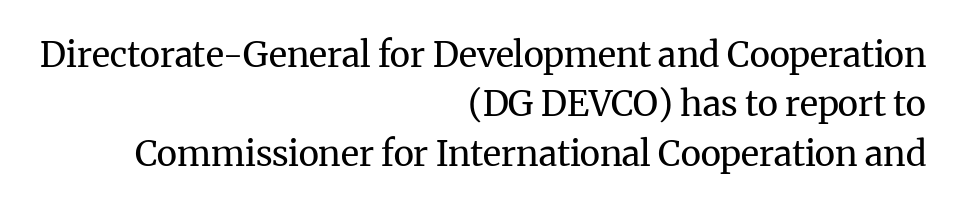
In terms of letterform style, serifs are clearly present. Underlining? Definitely not there. A typesetter would call this proportional, since set widths differ per character. The space between consecutive lines is moderate.
